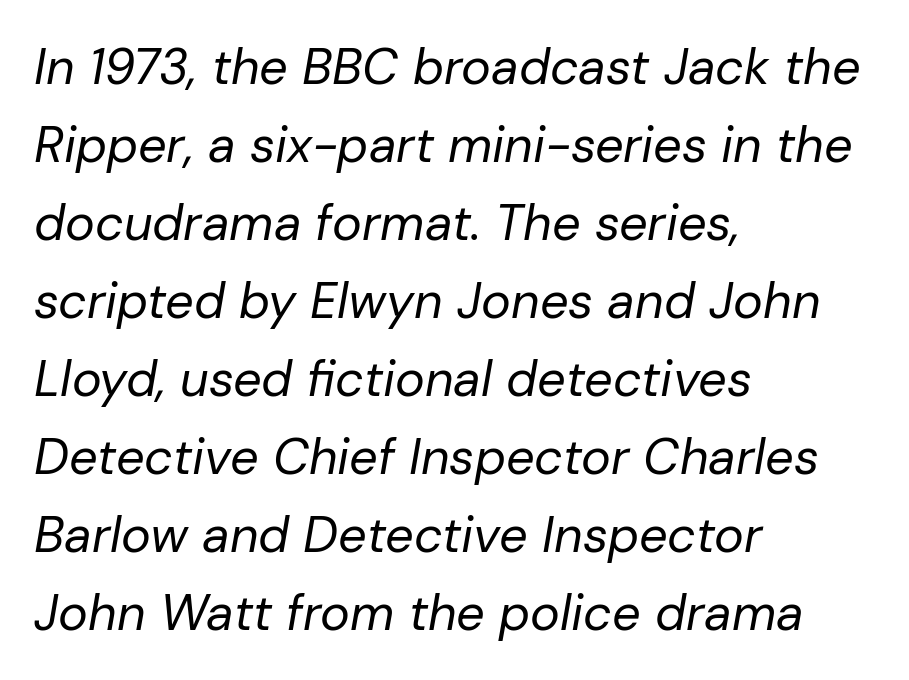
Unbolded letterforms with no extra heft. The rendering keeps characters at their native spacing. The passage shown is typed in a proportional face where columns would drift. The rows are spaced the way most documents space them. Posture: slanted.
